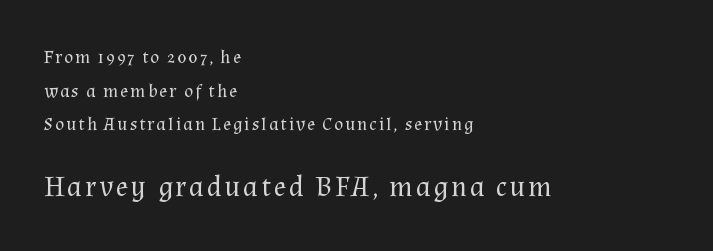
{"italic": "no", "bold": "no", "weight": "regular", "width": "normal", "stroke_contrast": "medium", "x_height": "medium", "monospaced": "no", "underline": "no", "align": "left", "line_spacing_ratio": 1.77, "larger_block": "second", "size_ratio": 1.53, "glyph_px": 29}
